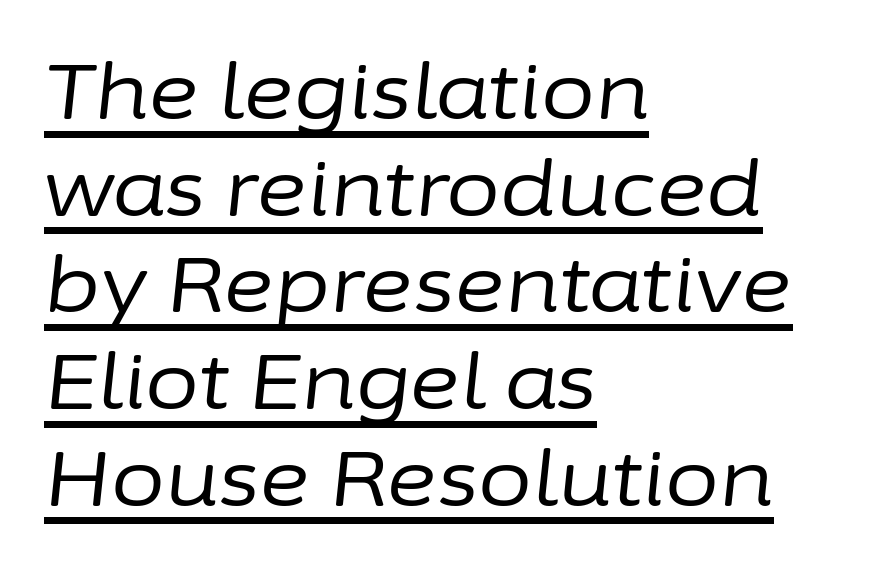
The image shows 78 px regular-weight type, italic (leaning right); set left-aligned, line spacing 1.24x, normal letter spacing, underlined; low stroke contrast and a medium x-height.
